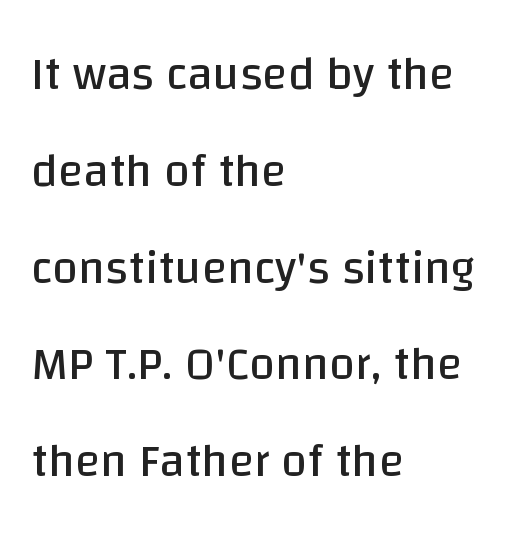
Q: Is the text bold? A: No.
Q: Is the text italic (slanted)? A: No, it is upright.
Q: Is the typeface a serif or a sans-serif typeface? A: Sans-serif.
Q: Is the text underlined? A: No.
Q: How is the paragraph aligned? A: Left-aligned.
Q: Is the spacing between letters normal or unusually wide? A: Normal.
Q: Is the spacing between lines tight, normal or loose? A: Loose.
Q: Width (condensed, normal, or wide)? A: Normal.
Q: Stroke contrast? A: Low.
Q: x-height? A: Large.
Q: Monospaced? A: No.
